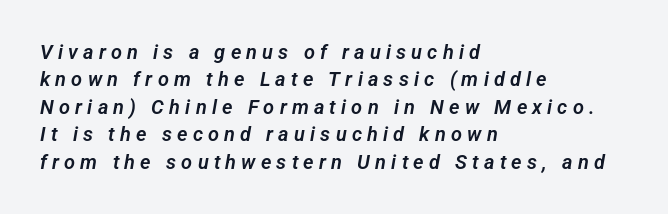
This sample is left-justified, so line endings fall wherever the words run out. Is there much room between lines? A standard amount, neither cramped nor airy. The specimen omits any rule beneath the text block's lines. Honestly, the letter spacing is so wide it's the main thing you notice.
